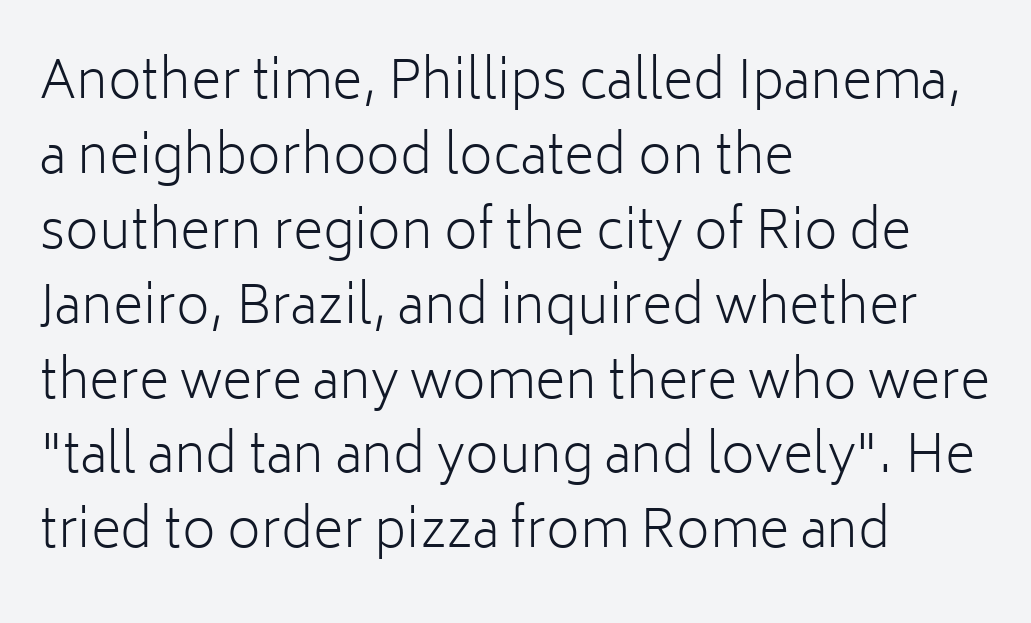
Look at the tracking — it's just the regular setting, nothing added. Italic: no, the glyphs are upright roman. A student would call this left alignment; a typographer would say flush left, rag right. Lines of text with bare space underneath. Is there much room between lines? A standard amount, neither cramped nor airy.
